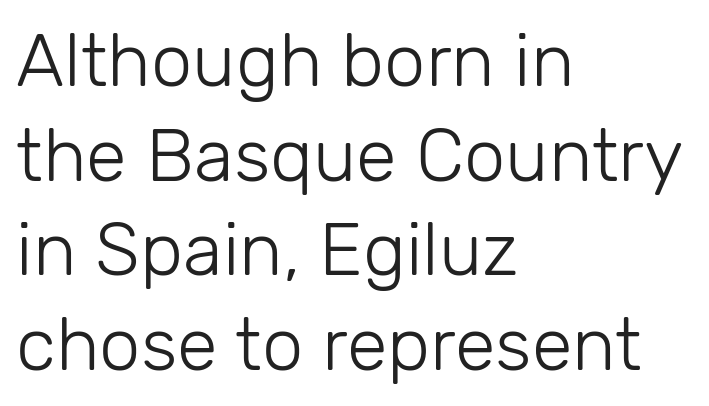
The image shows 74 px light sans-serif type, upright; set left-aligned, normal line spacing (1.28x), normal letter spacing, not underlined; low stroke contrast and a medium x-height.
